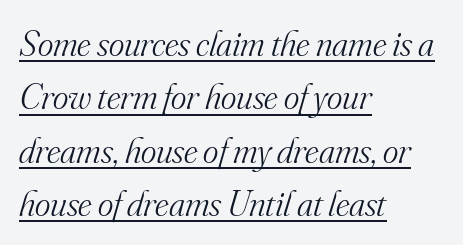
Each stroke keeps to a modest, everyday thickness or less. Tracking value appears to be zero — textbook default spacing. This block has exactly the height ordinary leading produces. This sample has the flowing, uneven cadence of proportional lettering. Posture: slanted. The letters carry serifs — small finishing strokes at the ends of their stems.
